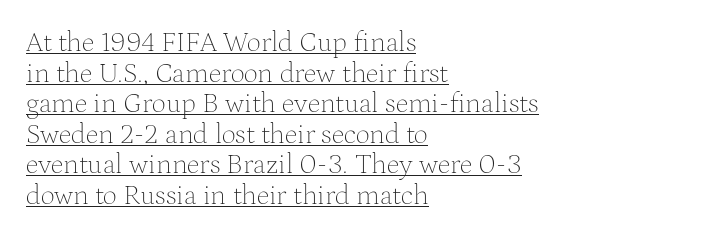
Q: Is the text bold? A: No.
Q: Is the text italic (slanted)? A: No, it is upright.
Q: Is the typeface a serif or a sans-serif typeface? A: Serif.
Q: Is the text underlined? A: Yes.
Q: How is the paragraph aligned? A: Left-aligned.
Q: Is the spacing between letters normal or unusually wide? A: Normal.
Q: Is the spacing between lines tight, normal or loose? A: Tight.
Q: Width (condensed, normal, or wide)? A: Normal.
Q: Stroke contrast? A: Medium.
Q: x-height? A: Medium.
Q: Monospaced? A: No.
